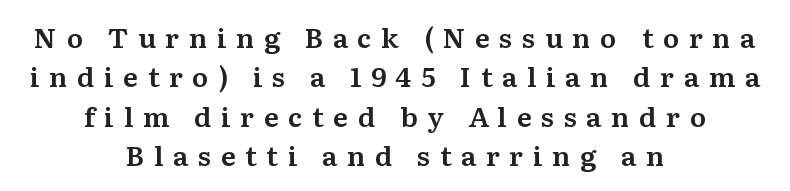
The image shows 27 px text type, upright; set centered, normal line spacing (1.46x), unusually wide letter spacing (+0.36 em), not underlined.
